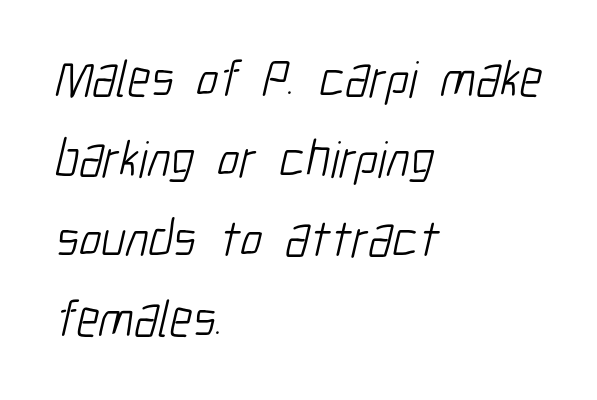
{"serif": "no", "bold": "no", "weight": "light", "width": "condensed", "stroke_contrast": "low", "x_height": "medium", "monospaced": "no", "underline": "no", "align": "left", "line_spacing": "normal", "line_spacing_ratio": 1.54, "letter_spacing": "normal", "letter_spacing_em": 0.0, "glyph_px": 52}
